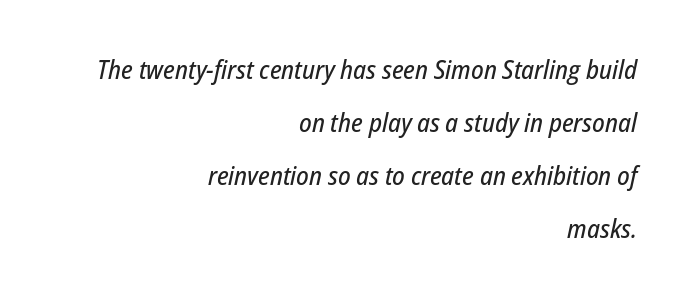
The passage shown leans; its letterforms are oblique. Short and long lines alike share a common ending point at right. Words appear dense and cohesive because spacing is normal. A great deal of white space separates one row of letters from the next. The zone under the glyphs is completely vacant.
